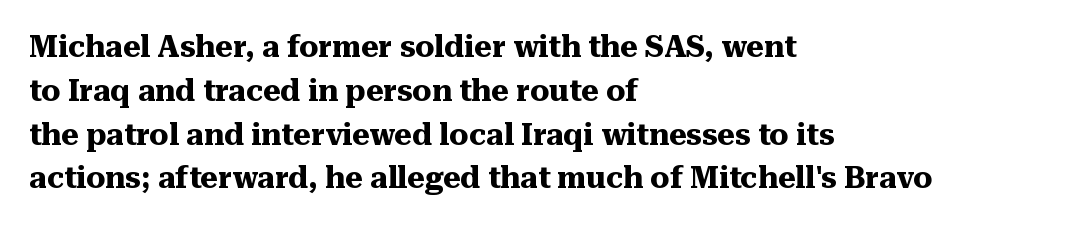
Q: Is the text bold? A: Yes.
Q: Is the text italic (slanted)? A: No, it is upright.
Q: Is the typeface a serif or a sans-serif typeface? A: Serif.
Q: Is the text underlined? A: No.
Q: How is the paragraph aligned? A: Left-aligned.
Q: Is the spacing between letters normal or unusually wide? A: Normal.
Q: Is the spacing between lines tight, normal or loose? A: Normal.
Q: Width (condensed, normal, or wide)? A: Normal.
Q: Stroke contrast? A: Medium.
Q: x-height? A: Medium.
Q: Monospaced? A: No.
